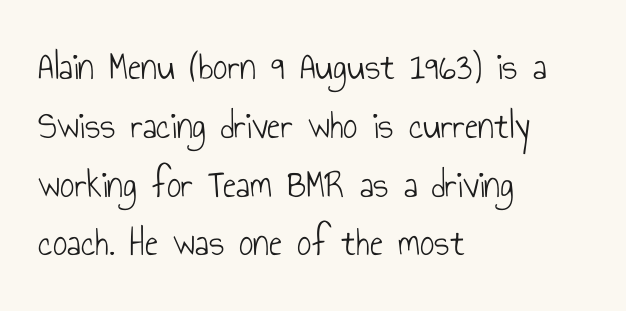
The ragged edge is on the right, which tells us the setting is flush left. The letters sit at their default tracking, neither squeezed nor spread. The weight tops out at a normal text grade. Evenly set lines give the paragraph a standard silhouette. No word sits above an underline. The glyphs in this specimen are sans serif.
